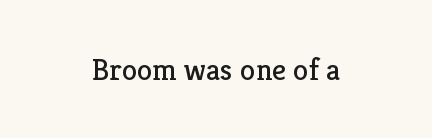
The image shows 31 px regular-weight serif type, upright; set centered, normal letter spacing, not underlined; low stroke contrast and a medium x-height.
